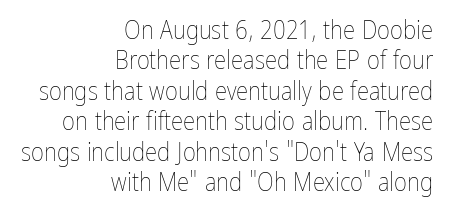
The gap between lines stays unmarked. Each stroke keeps to a modest, everyday thickness or less. You can tell it's not italic because the verticals are truly vertical. You could call the tracking neutral — neither tight nor loose. If you drew a ruler down the right edge, every line would touch it.
